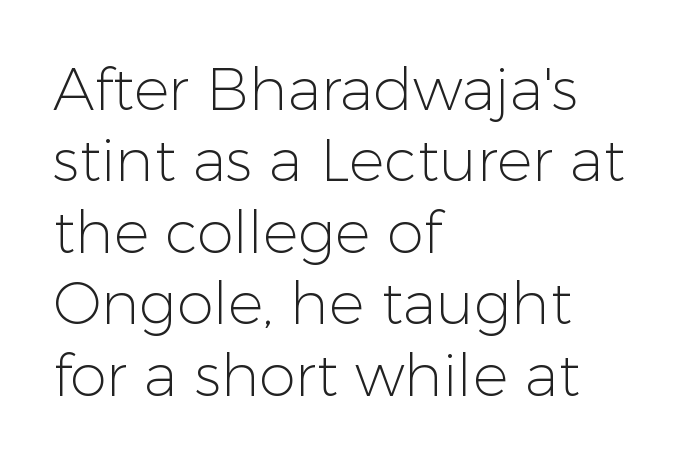
{"serif": "no", "italic": "no", "bold": "no", "weight": "light", "width": "normal", "stroke_contrast": "low", "x_height": "medium", "monospaced": "no", "underline": "no", "align": "left", "line_spacing_ratio": 1.21, "letter_spacing": "normal", "letter_spacing_em": 0.0, "glyph_px": 59}
